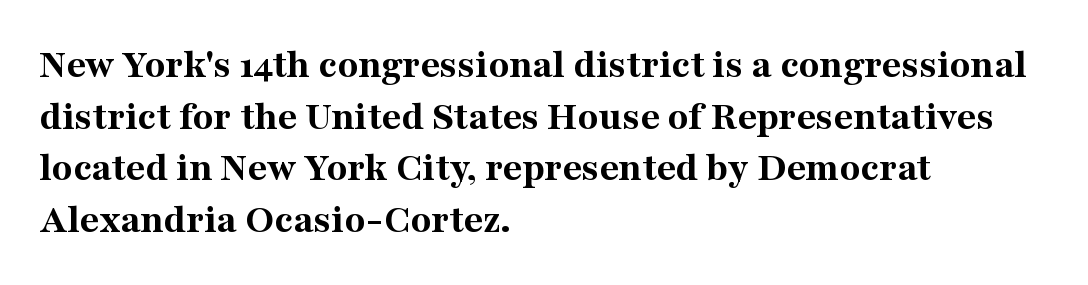
The image shows 42 px bold serif type, upright; set left-aligned, line spacing 1.23x, normal letter spacing, not underlined; medium stroke contrast and a medium x-height.
